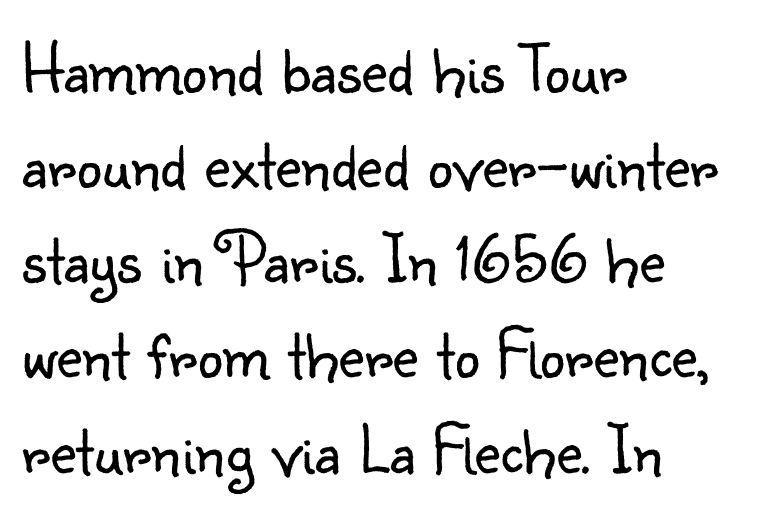
{"serif": "no", "italic": "no", "bold": "no", "weight": "light", "width": "normal", "stroke_contrast": "low", "x_height": "small", "monospaced": "no", "underline": "no", "align": "left", "line_spacing": "normal", "line_spacing_ratio": 1.34, "letter_spacing": "normal", "letter_spacing_em": 0.0, "glyph_px": 71}
